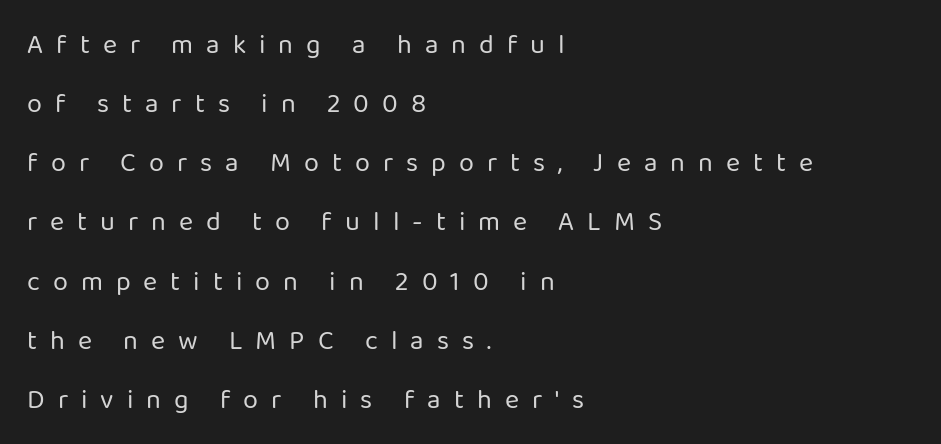
Q: Is the text bold? A: No.
Q: Is the text italic (slanted)? A: No, it is upright.
Q: Is the text underlined? A: No.
Q: How is the paragraph aligned? A: Left-aligned.
Q: Is the spacing between letters normal or unusually wide? A: Unusually wide.
Q: Is the spacing between lines tight, normal or loose? A: Loose.
